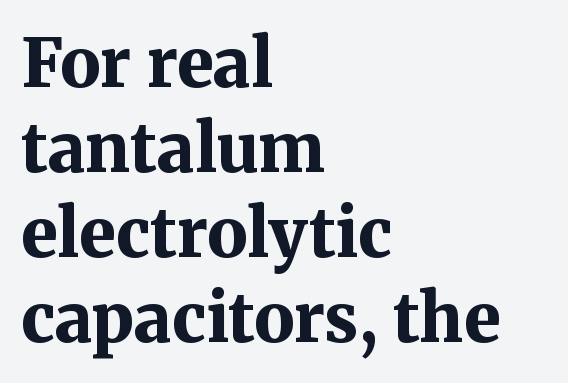
{"serif": "yes", "italic": "no", "bold": "yes", "weight": "bold", "width": "normal", "stroke_contrast": "medium", "x_height": "medium", "monospaced": "no", "underline": "no", "align": "left", "line_spacing": "normal", "line_spacing_ratio": 1.27, "letter_spacing": "normal", "letter_spacing_em": 0.0, "glyph_px": 67}
